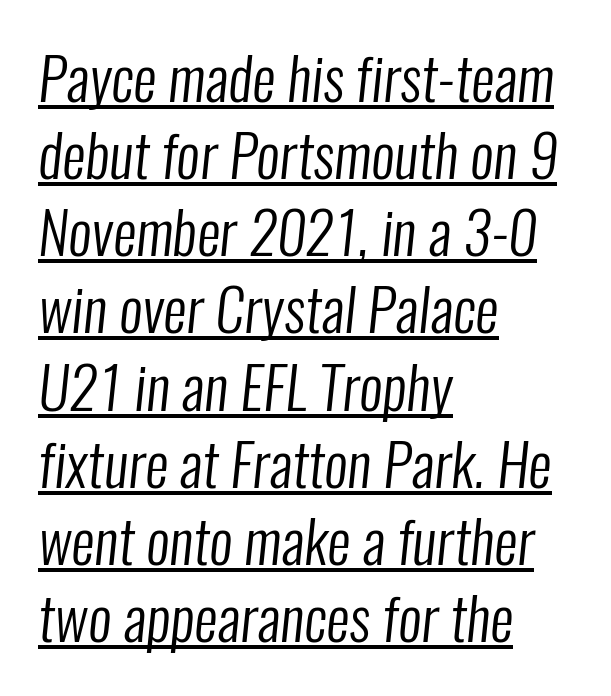
Unlike a traditional serif, this face leaves its strokes unadorned. The passage shown has conventional tracking throughout. Vertical stems look standard width or narrower in stroke. The leading is moderate, giving the passage an even texture.
